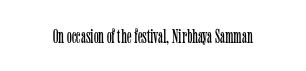
Q: Is the text bold? A: No.
Q: Is the text italic (slanted)? A: No, it is upright.
Q: Is the text underlined? A: No.
Q: Is the spacing between letters normal or unusually wide? A: Normal.
